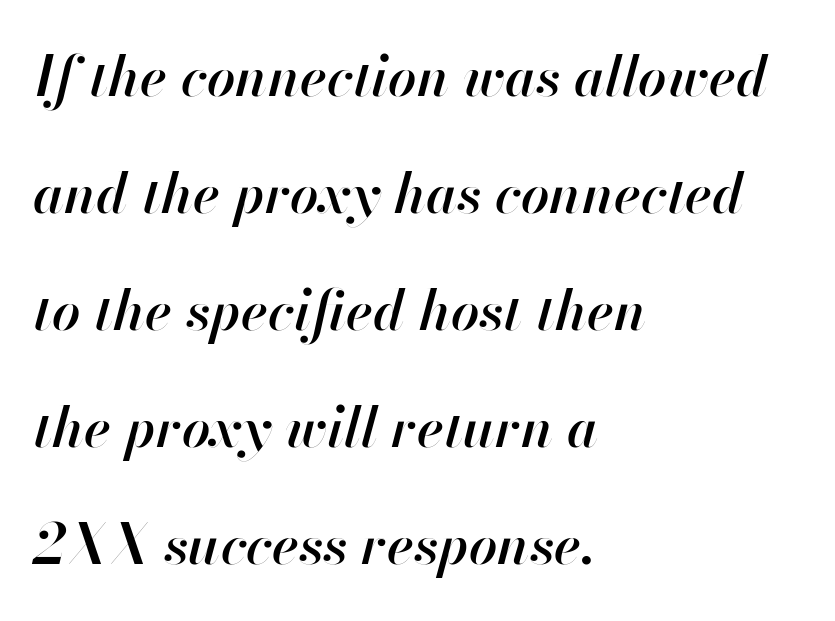
Beneath every word, the page is bare. Style check: oblique. Is the letter spacing exaggerated? No — it looks like the ordinary default. One glance says open: line gaps are wider than usual.
